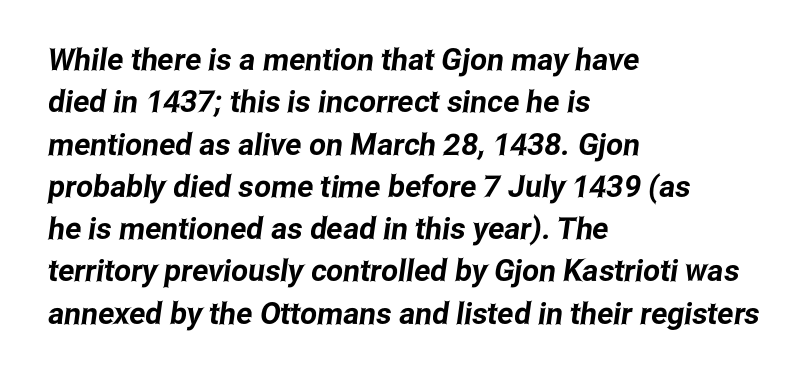
The image shows 30 px condensed sans-serif type; set left-aligned, normal line spacing (1.41x), normal letter spacing, not underlined; low stroke contrast and a medium x-height.
